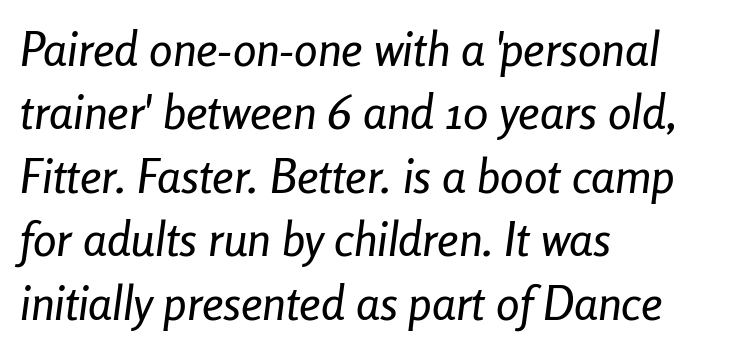
The image shows 47 px condensed type, italic (leaning right); set left-aligned, normal line spacing (1.35x), normal letter spacing, not underlined; low stroke contrast and a medium x-height.
